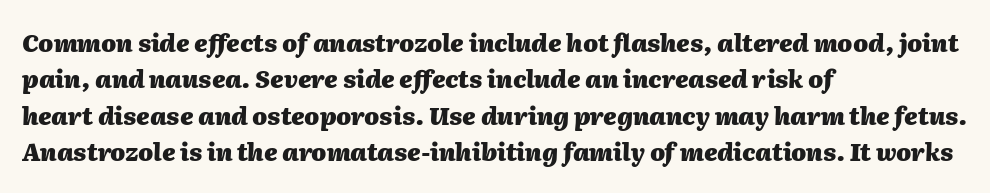
The image shows 24 px bold type, italic (leaning right); set left-aligned, normal line spacing (1.52x), normal letter spacing, not underlined.
